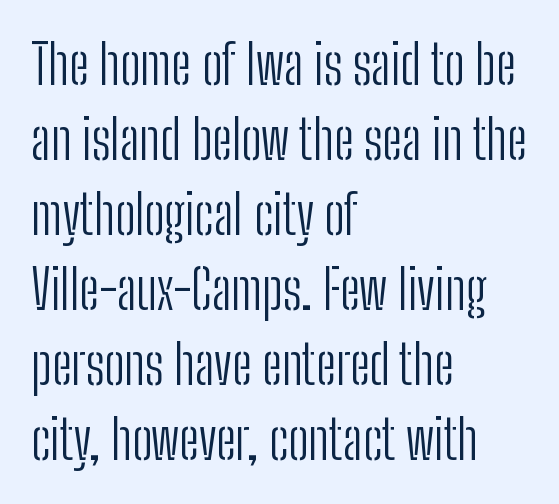
{"serif": "no", "italic": "no", "bold": "no", "weight": "light", "width": "condensed", "stroke_contrast": "low", "x_height": "medium", "monospaced": "no", "underline": "no", "align": "left", "line_spacing": "normal", "line_spacing_ratio": 1.39, "letter_spacing": "normal", "letter_spacing_em": 0.0, "glyph_px": 54}
